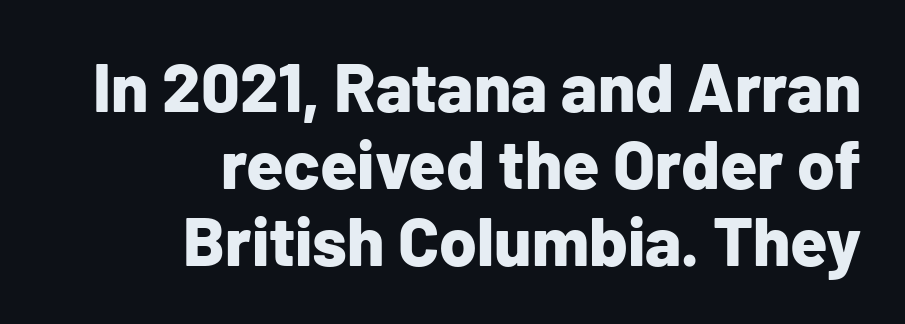
{"serif": "no", "italic": "no", "bold": "yes", "weight": "bold", "width": "normal", "stroke_contrast": "low", "x_height": "medium", "monospaced": "no", "underline": "no", "align": "right", "line_spacing": "tight", "line_spacing_ratio": 1.13, "letter_spacing": "normal", "letter_spacing_em": 0.0, "glyph_px": 68}
